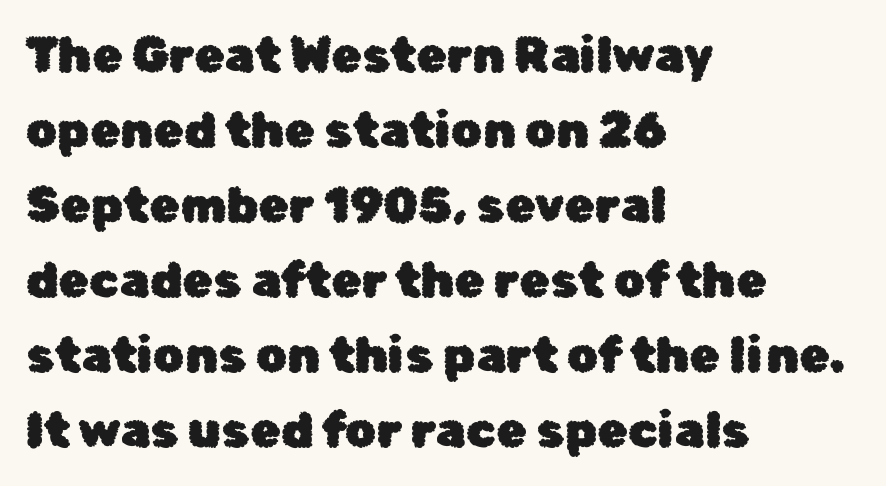
{"serif": "no", "italic": "no", "width": "normal", "stroke_contrast": "low", "x_height": "medium", "monospaced": "no", "underline": "no", "align": "left", "line_spacing": "normal", "line_spacing_ratio": 1.53, "letter_spacing": "normal", "letter_spacing_em": 0.0, "glyph_px": 49}
